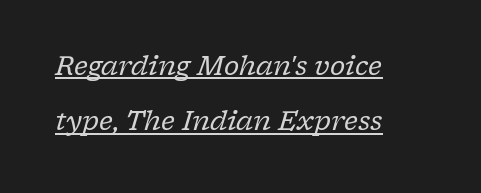
{"italic": "yes", "lean": "right", "slant_degrees": 17, "bold": "no", "underline": "yes", "align": "left", "line_spacing": "loose", "line_spacing_ratio": 2.13, "letter_spacing": "normal", "letter_spacing_em": 0.0, "glyph_px": 26}
